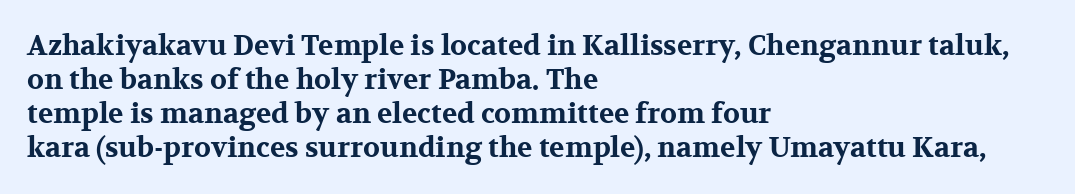
You can tell it's not italic because the verticals are truly vertical. This sample is left-justified, so line endings fall wherever the words run out. Every letter is thick-stroked: bold, no question. Between one letter and the next there's only the usual sliver of space.
